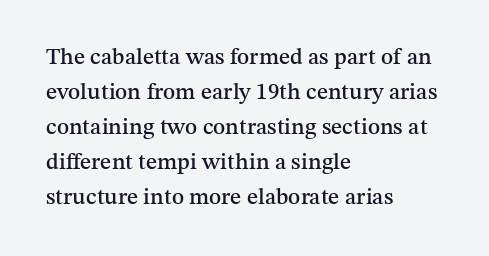
Left-aligned paragraph, ragged on the right. This sample uses an upright cut, with every glyph sitting square on the baseline. Only glyphs here, with clear space below each row. In terms of letterspacing, this is plain default setting. The line-height multiplier appears to be the usual default.
